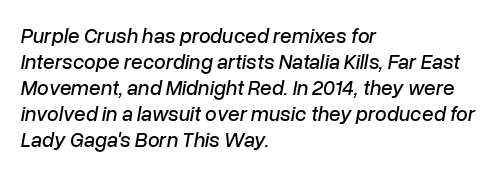
Q: Is the text italic (slanted)? A: Yes, it leans right by about 10 degrees.
Q: Is the text underlined? A: No.
Q: How is the paragraph aligned? A: Left-aligned.
Q: Is the spacing between letters normal or unusually wide? A: Normal.
